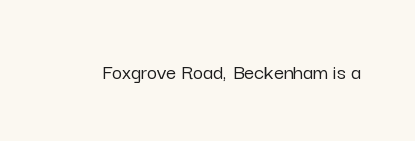
Tall strokes in this sample are plumb rather than angled. Short note: letters normally spaced. Lines of text with bare space underneath.
